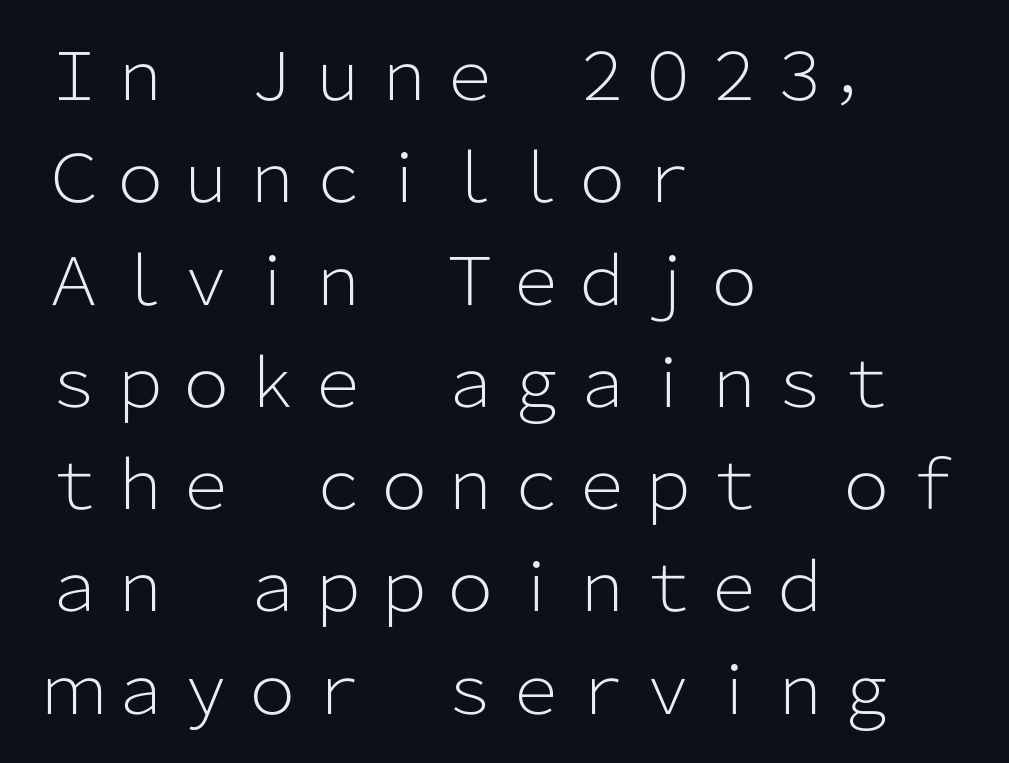
Q: Is the text bold? A: No.
Q: Is the text italic (slanted)? A: No, it is upright.
Q: Is the typeface a serif or a sans-serif typeface? A: Sans-serif.
Q: Is the text underlined? A: No.
Q: How is the paragraph aligned? A: Left-aligned.
Q: Is the spacing between letters normal or unusually wide? A: Normal.
Q: Is the spacing between lines tight, normal or loose? A: Normal.
Q: Width (condensed, normal, or wide)? A: Normal.
Q: Stroke contrast? A: Low.
Q: x-height? A: Medium.
Q: Monospaced? A: No.
